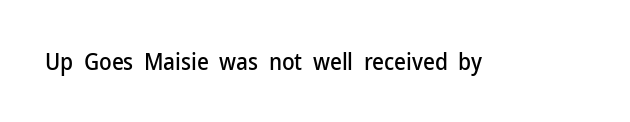
Each word holds together tightly as a unit, with standard inter-letter gaps. Posture: upright roman. The specimen omits any rule beneath the text block's lines.
